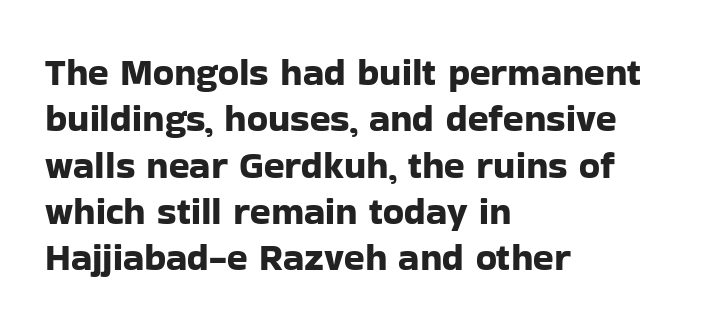
The image shows 38 px sans-serif type, upright; set left-aligned, line spacing 1.22x, normal letter spacing, not underlined; low stroke contrast and a medium x-height.
